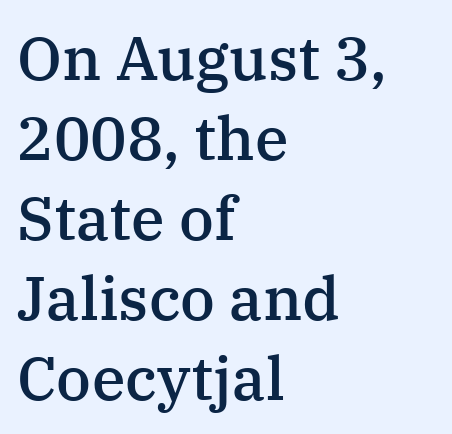
{"serif": "yes", "italic": "no", "bold": "semi", "weight": "semibold", "width": "normal", "stroke_contrast": "medium", "x_height": "medium", "monospaced": "no", "underline": "no", "align": "left", "line_spacing": "normal", "line_spacing_ratio": 1.31, "letter_spacing": "normal", "letter_spacing_em": 0.0, "glyph_px": 61}
